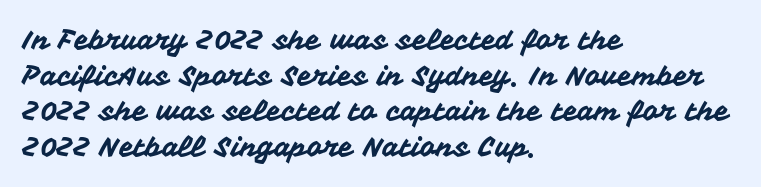
{"underline": "no", "align": "left", "line_spacing": "normal", "line_spacing_ratio": 1.32, "letter_spacing": "normal", "letter_spacing_em": 0.0, "glyph_px": 27}
